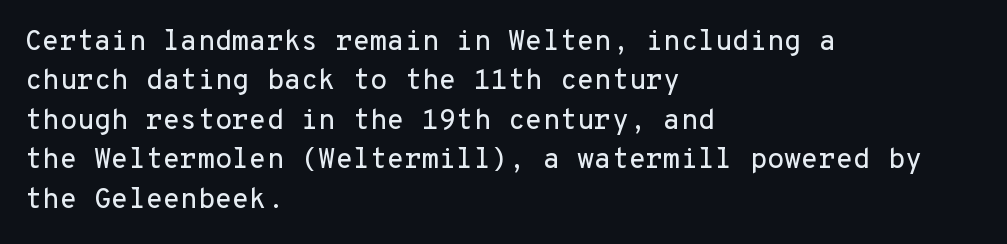
Q: Is the text italic (slanted)? A: No, it is upright.
Q: Is the typeface a serif or a sans-serif typeface? A: Sans-serif.
Q: Is the text underlined? A: No.
Q: How is the paragraph aligned? A: Left-aligned.
Q: Is the spacing between letters normal or unusually wide? A: Normal.
Q: Is the spacing between lines tight, normal or loose? A: Normal.
Q: Width (condensed, normal, or wide)? A: Normal.
Q: Stroke contrast? A: Low.
Q: x-height? A: Medium.
Q: Monospaced? A: Yes.
